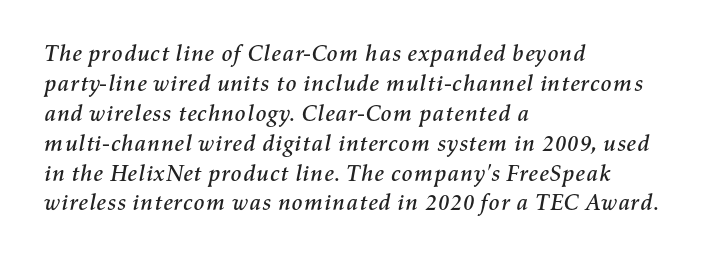
Successive baselines arrive at the customary interval. Unmarked baselines from the first word to the last. No extra tracking has been applied to these lines. Horizontal alignment here is leftward, the default for most running prose. Characters are canted at an angle relative to the baseline's perpendicular.
